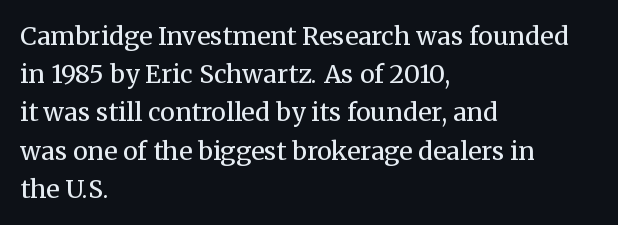
Q: Is the text bold? A: No.
Q: Is the text italic (slanted)? A: No, it is upright.
Q: Is the text underlined? A: No.
Q: How is the paragraph aligned? A: Left-aligned.
Q: Is the spacing between letters normal or unusually wide? A: Normal.
Q: Is the spacing between lines tight, normal or loose? A: Normal.
